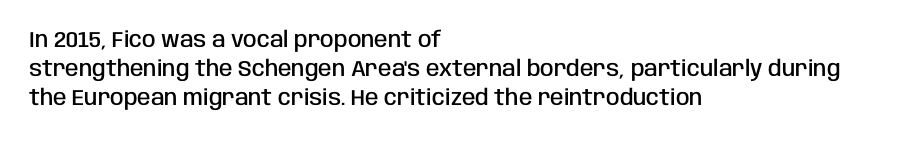
If you drew a ruler down the left edge, every line would touch it. The specimen reads as upright at a glance. The rendering uses a moderate line-height, typical for paragraphs. Has an underline been added? It has not. The line texture is even and compact thanks to regular tracking. Summary of weight: moderately heavy, a semibold.
